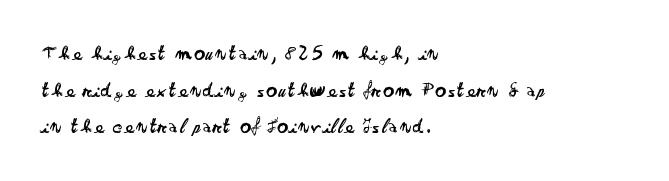
No heavy texture on the line: the type isn't bold. This rendering uses left alignment, leaving the right contour irregular. The words here are not underlined. The axis of the letterforms is exactly vertical.
